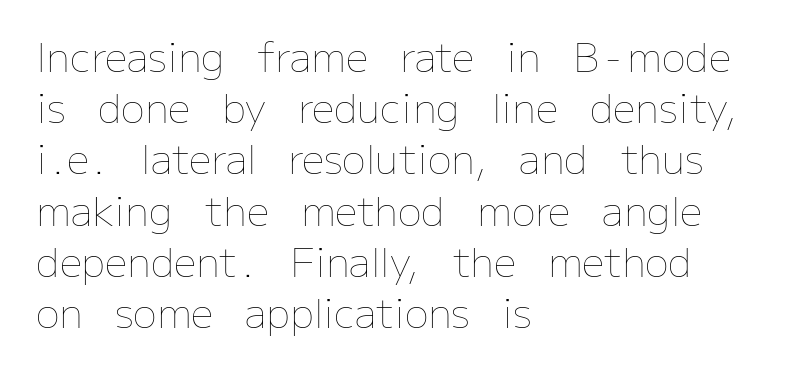
The image shows 40 px thin type, upright; set left-aligned, normal line spacing (1.28x), normal letter spacing, not underlined; low stroke contrast and a medium x-height.
